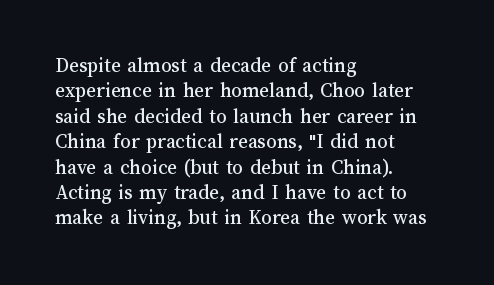
{"italic": "no", "underline": "no", "align": "left", "line_spacing_ratio": 1.21, "letter_spacing": "normal", "letter_spacing_em": 0.0, "glyph_px": 21}
